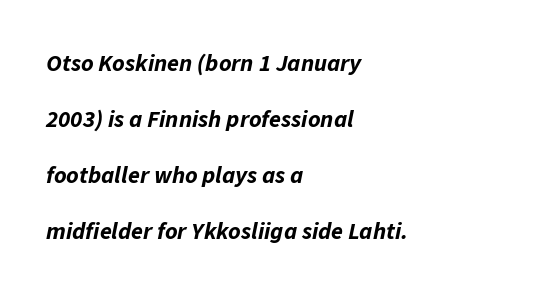
Q: Is the text bold? A: Yes.
Q: Is the text italic (slanted)? A: Yes, it leans right by about 11 degrees.
Q: Is the text underlined? A: No.
Q: How is the paragraph aligned? A: Left-aligned.
Q: Is the spacing between letters normal or unusually wide? A: Normal.
Q: Is the spacing between lines tight, normal or loose? A: Loose.
